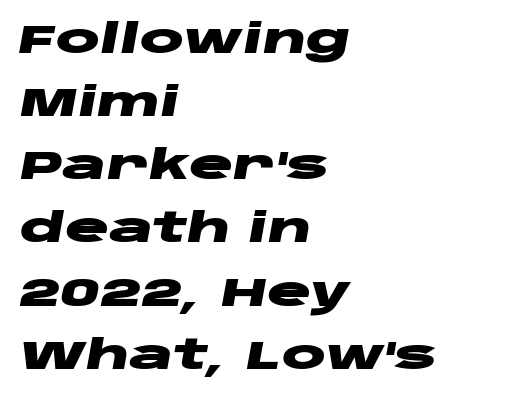
Q: Is the text bold? A: Yes.
Q: Is the text italic (slanted)? A: Yes, it leans right by about 10 degrees.
Q: Is the text underlined? A: No.
Q: How is the paragraph aligned? A: Left-aligned.
Q: Is the spacing between letters normal or unusually wide? A: Normal.
Q: Is the spacing between lines tight, normal or loose? A: Normal.
Q: Width (condensed, normal, or wide)? A: Wide.
Q: Stroke contrast? A: Low.
Q: x-height? A: Large.
Q: Monospaced? A: No.
